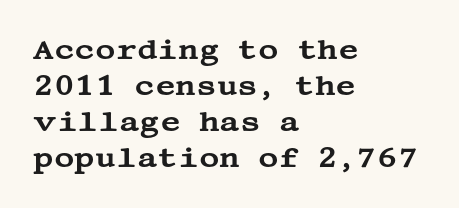
{"serif": "yes", "italic": "no", "width": "wide", "stroke_contrast": "medium", "x_height": "large", "underline": "no", "align": "left", "line_spacing": "normal", "line_spacing_ratio": 1.28, "letter_spacing": "normal", "letter_spacing_em": 0.0, "glyph_px": 28}
